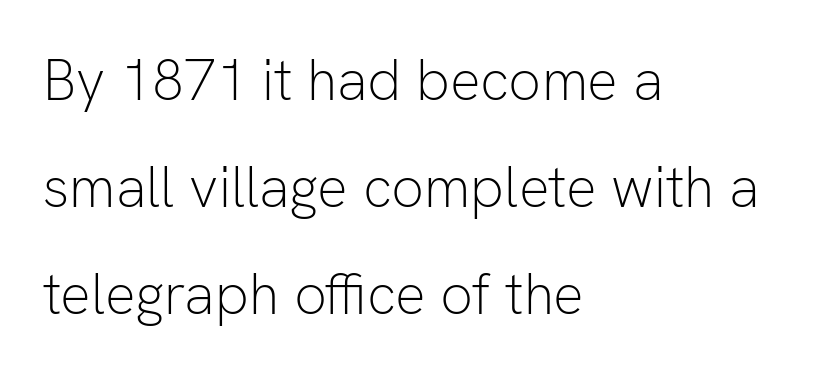
Type style note: lacks serifs. Check under the words: just untouched page. Proportional: the letters do not fall into vertical columns. The lines are quadded left. Honestly, the letter spacing is just normal — you wouldn't notice it. Is the stroke heavy? The answer is a plain regular-or-lighter.
